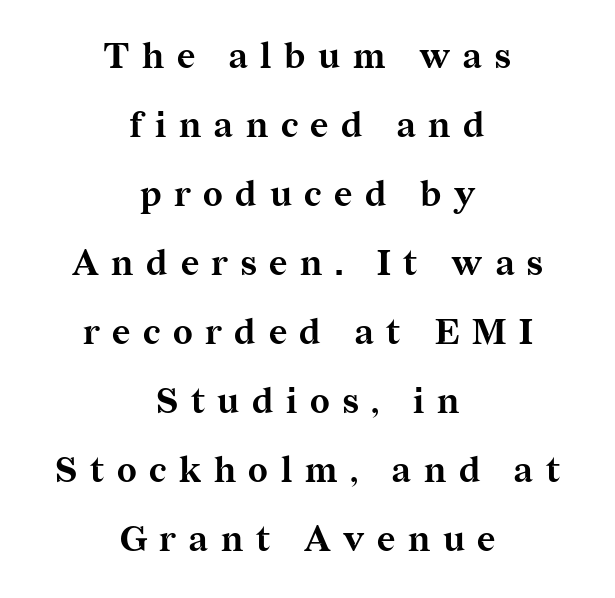
{"serif": "yes", "italic": "no", "bold": "yes", "weight": "bold", "width": "normal", "stroke_contrast": "medium", "x_height": "medium", "monospaced": "no", "underline": "no", "align": "center", "line_spacing": "loose", "line_spacing_ratio": 1.97, "letter_spacing": "wide", "letter_spacing_em": 0.36, "glyph_px": 35}
